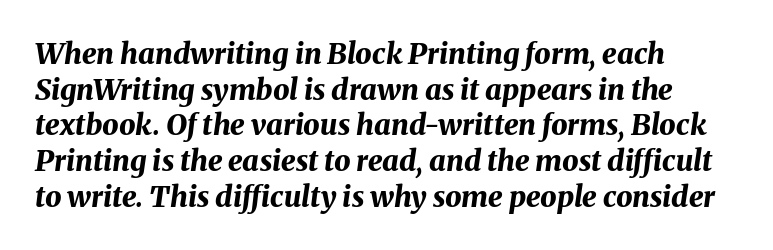
Inter-character spacing is left at the font's built-in metrics. The text carries the slant typical of an italic or oblique font. This is heavy type, rendered in bold. If you drew a ruler down the left edge, every line would touch it.
